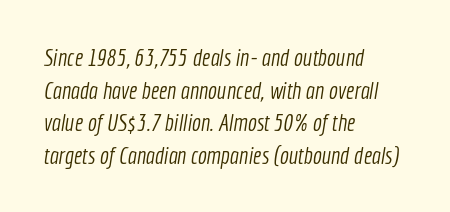
The image shows 24 px text type; set left-aligned, normal line spacing (1.36x), normal letter spacing, not underlined.
